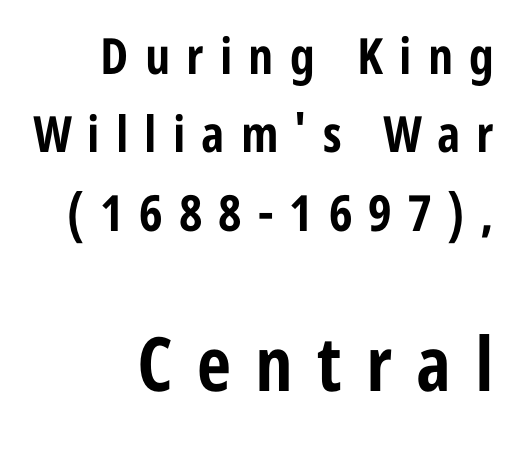
Q: Is the text bold? A: Yes.
Q: Is the text italic (slanted)? A: No, it is upright.
Q: Is the typeface a serif or a sans-serif typeface? A: Sans-serif.
Q: Is the text underlined? A: No.
Q: How is the paragraph aligned? A: Right-aligned.
Q: Is the spacing between letters normal or unusually wide? A: Unusually wide.
Q: Is the spacing between lines tight, normal or loose? A: Normal.
Q: Which block of text is set in a larger size, the first (top) or the second (bottom)? A: The second (bottom) one.
Q: Width (condensed, normal, or wide)? A: Condensed.
Q: Stroke contrast? A: Low.
Q: x-height? A: Medium.
Q: Monospaced? A: No.
